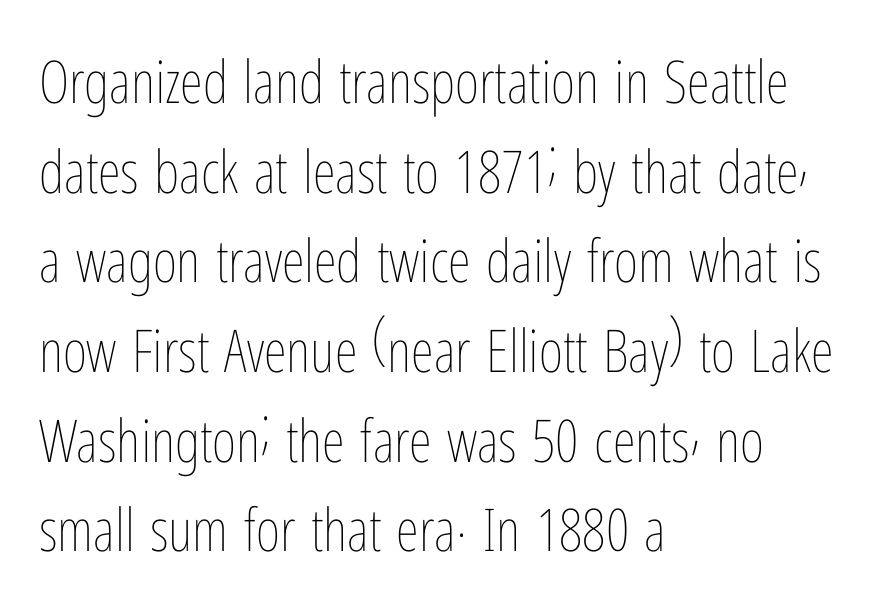
Q: Is the text bold? A: No.
Q: Is the text italic (slanted)? A: No, it is upright.
Q: Is the text underlined? A: No.
Q: How is the paragraph aligned? A: Left-aligned.
Q: Is the spacing between letters normal or unusually wide? A: Normal.
Q: Is the spacing between lines tight, normal or loose? A: Normal.
Q: Width (condensed, normal, or wide)? A: Condensed.
Q: Stroke contrast? A: Low.
Q: x-height? A: Medium.
Q: Monospaced? A: No.
